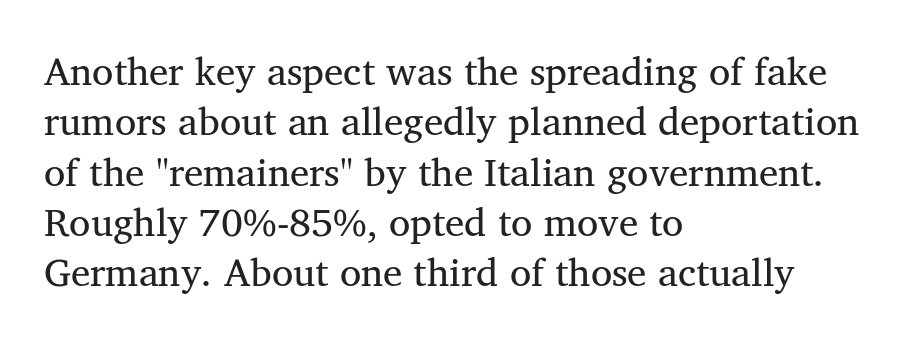
Every stem runs plumb, perpendicular to the baseline. These lines are rendered in a variable-pitch font. Observe the ordinary spacing: letters are neighbours, not strangers. Typeset ragged right — the left edge is the straight one. Yep, those are serifs on the letters. The typesetting does not lean heavy: it is not bold.
